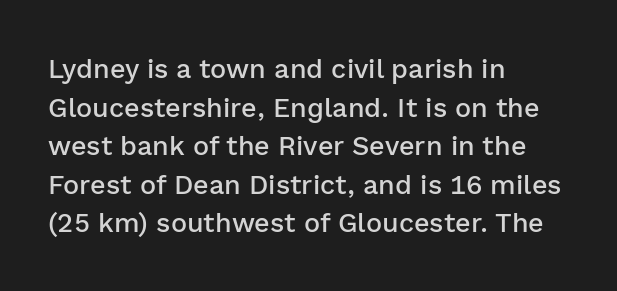
{"italic": "no", "bold": "semi", "underline": "no", "align": "left", "line_spacing": "normal", "line_spacing_ratio": 1.43, "letter_spacing": "normal", "letter_spacing_em": 0.0, "glyph_px": 27}
